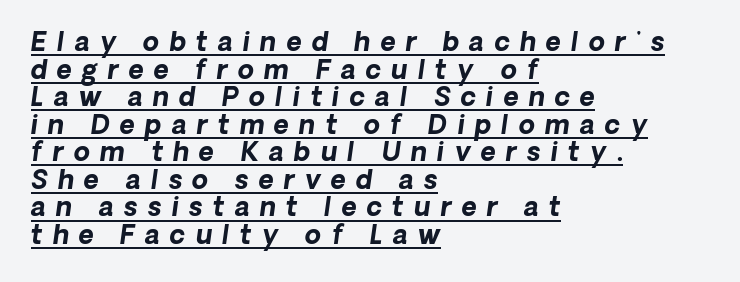
Q: Is the text bold? A: Yes.
Q: Is the text underlined? A: Yes.
Q: How is the paragraph aligned? A: Left-aligned.
Q: Is the spacing between letters normal or unusually wide? A: Unusually wide.
Q: Is the spacing between lines tight, normal or loose? A: Tight.
